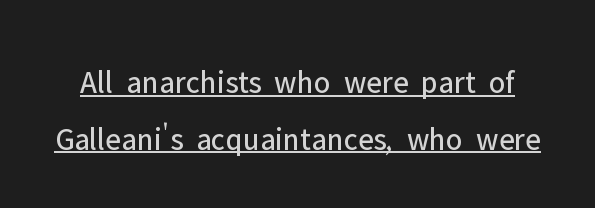
Standard letterfit; no display-style spreading of the glyphs. The characters display no serif detailing; their extremities are plain. Characters remain perfectly vertical along every line. Is there an underline? Yes — a line sits under the letters.
